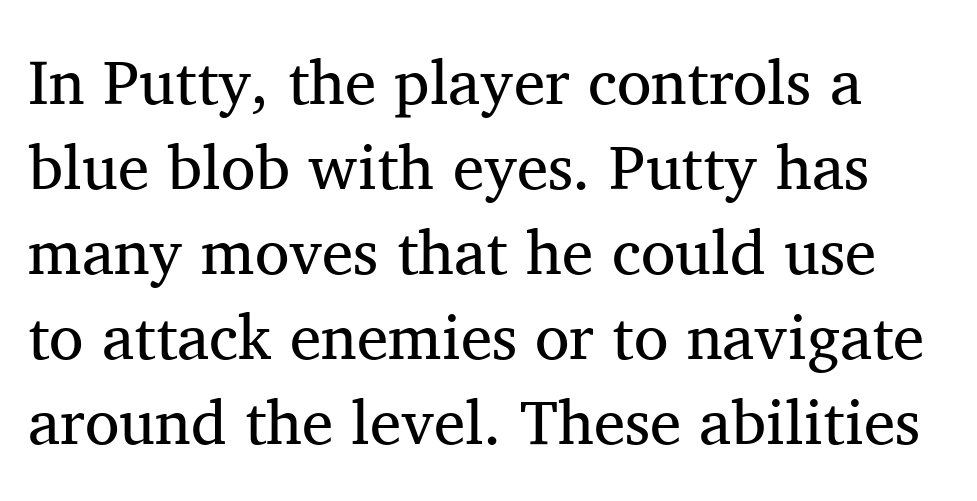
{"serif": "yes", "italic": "no", "bold": "no", "weight": "regular", "width": "normal", "stroke_contrast": "medium", "x_height": "medium", "monospaced": "no", "underline": "no", "line_spacing": "normal", "line_spacing_ratio": 1.35, "letter_spacing": "normal", "letter_spacing_em": 0.0, "glyph_px": 63}
